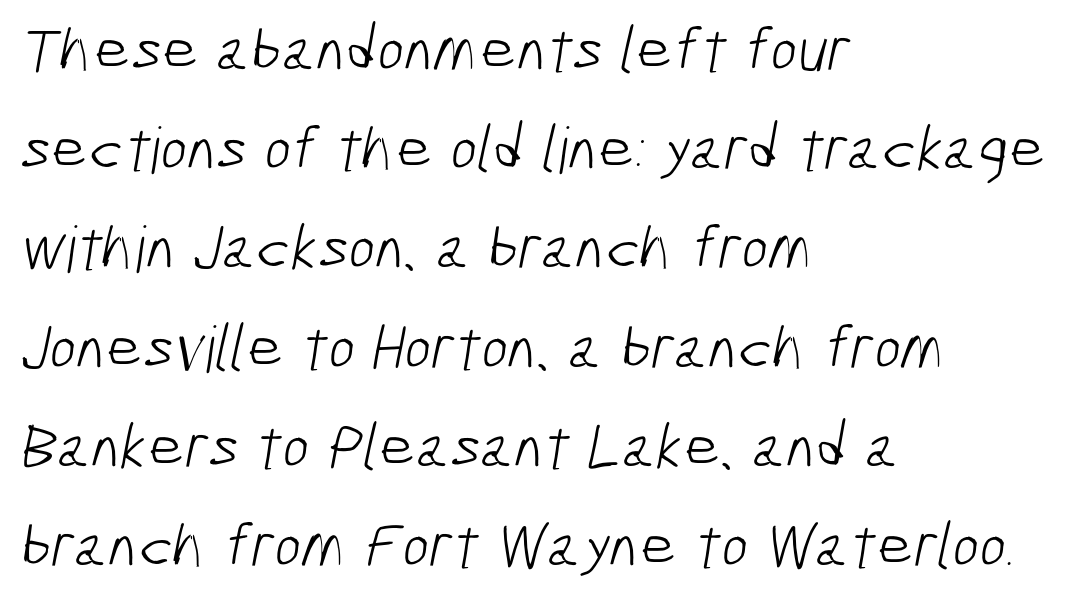
On a weight scale, this lands at 450 or below. Compared with typical paragraphs, the rows here are spaced about the same. Line beginnings align vertically; line endings do not. Unmarked baselines from the first word to the last. The passage shown is typeset with a sans-serif family.
